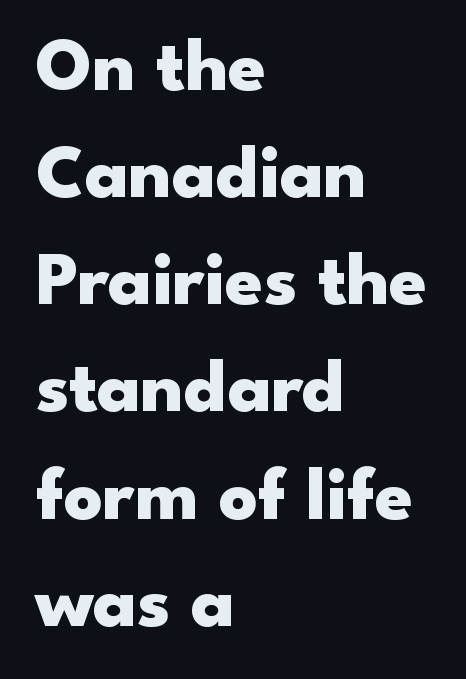
The image shows 76 px heavy, wide sans-serif type, upright; set left-aligned, normal line spacing (1.41x), normal letter spacing, not underlined; low stroke contrast and a small x-height.
